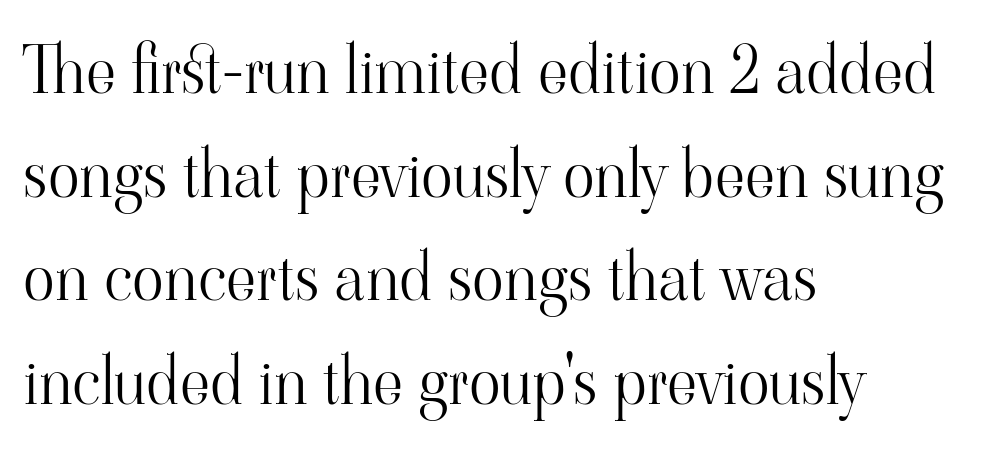
The image shows 66 px light serif type, upright; set left-aligned, normal line spacing (1.57x), normal letter spacing, not underlined; high stroke contrast and a small x-height.
